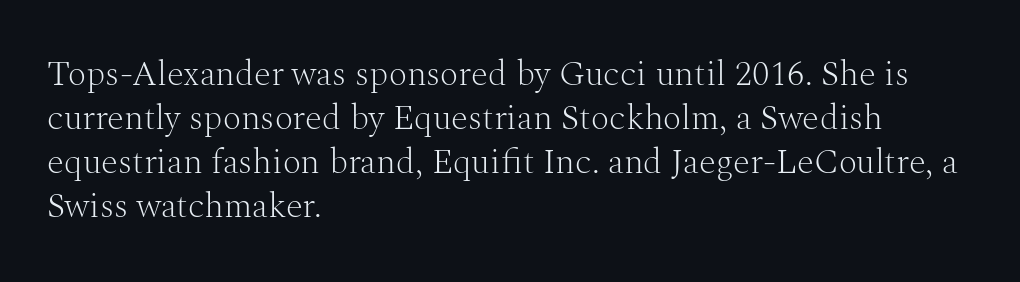
These lines are rendered in a variable-pitch font. This rendering employs a face with finishing strokes, i.e., a serif. A bare baseline throughout the passage. Characters remain perfectly vertical along every line.
